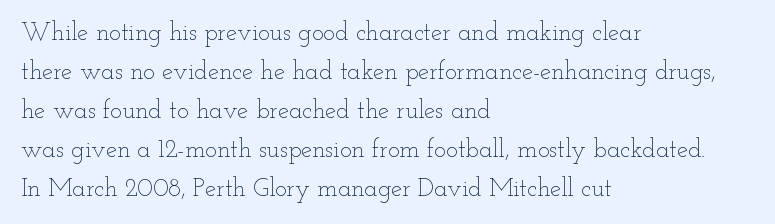
{"italic": "no", "bold": "no", "underline": "no", "align": "left", "line_spacing": "normal", "line_spacing_ratio": 1.56, "letter_spacing": "normal", "letter_spacing_em": 0.0, "glyph_px": 25}
